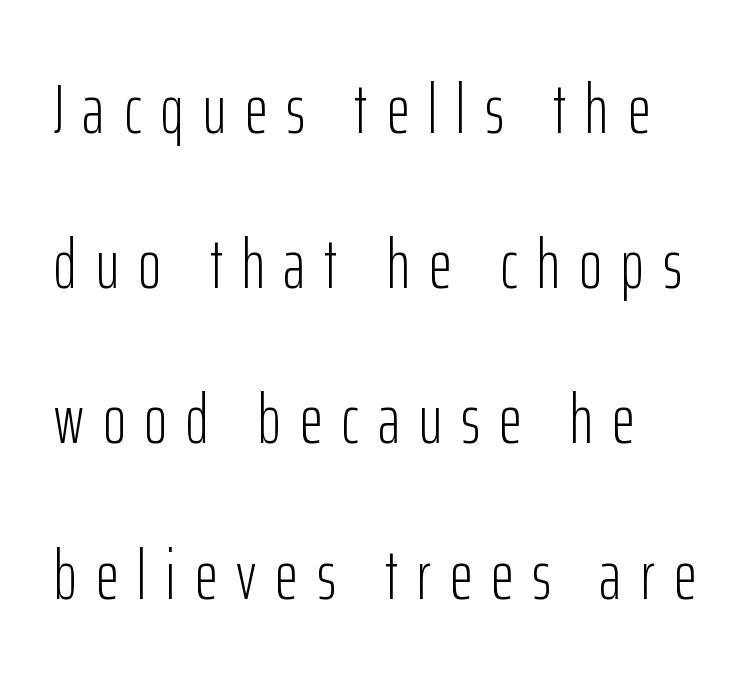
A roman cut, with each character standing at attention. The letterforms stand isolated, each surrounded by extra space. Weight: in the light-to-regular range. These lines are rendered in a variable-pitch font. Horizontal bands of white between lines are thick stripes.
